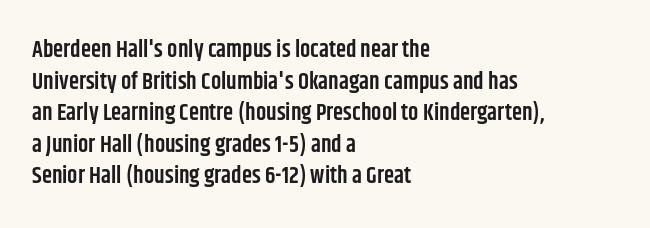
Ordinary non-slanted type is in use. This sample is left-justified, so line endings fall wherever the words run out. The letters sit at their default tracking, neither squeezed nor spread. Descenders are the only things crossing below the line.
